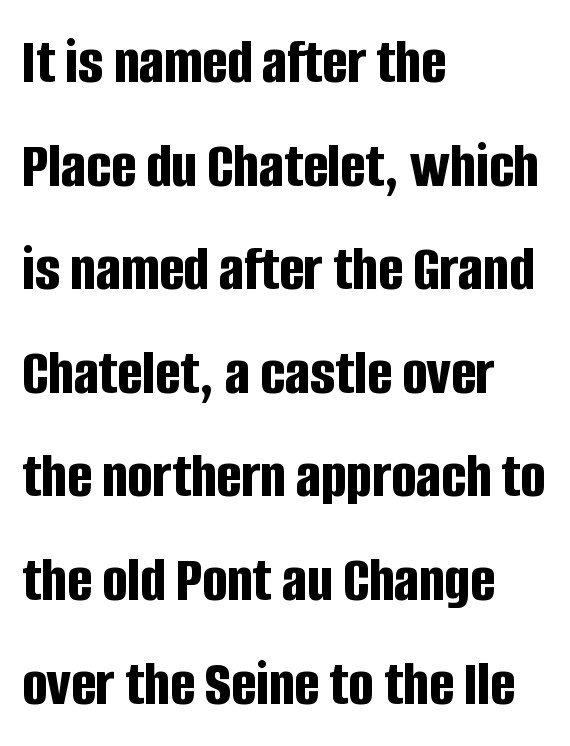
Q: Is the text bold? A: Yes.
Q: Is the text italic (slanted)? A: No, it is upright.
Q: Is the typeface a serif or a sans-serif typeface? A: Sans-serif.
Q: Is the text underlined? A: No.
Q: How is the paragraph aligned? A: Left-aligned.
Q: Is the spacing between letters normal or unusually wide? A: Normal.
Q: Is the spacing between lines tight, normal or loose? A: Normal.
Q: Width (condensed, normal, or wide)? A: Condensed.
Q: Stroke contrast? A: Low.
Q: x-height? A: Large.
Q: Monospaced? A: No.
